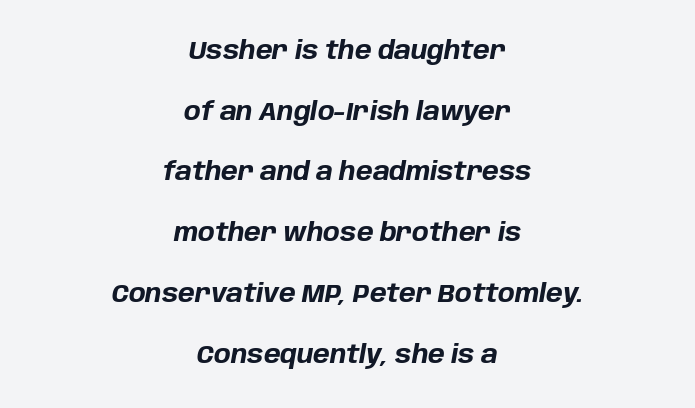
Q: Is the text bold? A: Yes.
Q: Is the text italic (slanted)? A: Yes, it leans right by about 10 degrees.
Q: Is the text underlined? A: No.
Q: How is the paragraph aligned? A: Centered.
Q: Is the spacing between letters normal or unusually wide? A: Normal.
Q: Is the spacing between lines tight, normal or loose? A: Loose.
